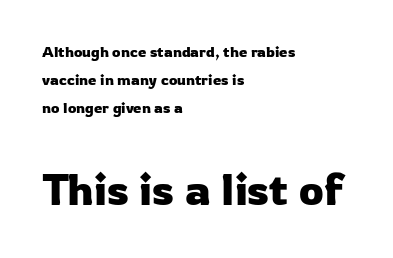
Look at the glyph heights: the lower group is clearly the bigger setting. What stands out about the letter spacing? Nothing — it is the standard amount. A classic flush-left, rag-right setting is used for this passage. Spacing verdict: proportional, widths tailored to each character. The type sits square on the baseline with zero lean.
